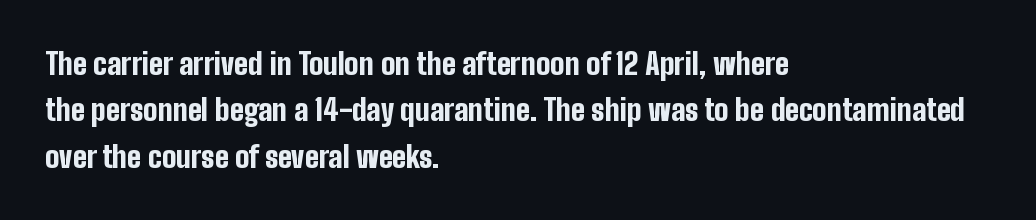
{"serif": "no", "italic": "no", "bold": "yes", "weight": "bold", "width": "condensed", "stroke_contrast": "low", "x_height": "medium", "monospaced": "no", "underline": "no", "align": "left", "line_spacing": "normal", "line_spacing_ratio": 1.55, "letter_spacing": "normal", "letter_spacing_em": 0.0, "glyph_px": 30}
